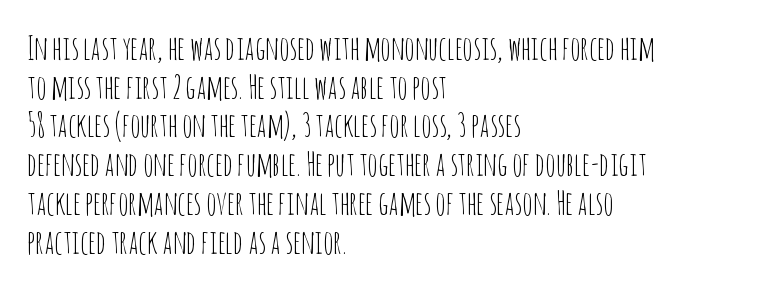
The image shows 32 px thin, condensed sans-serif type, upright; set left-aligned, line spacing 1.21x, normal letter spacing, not underlined; low stroke contrast and a large x-height.
